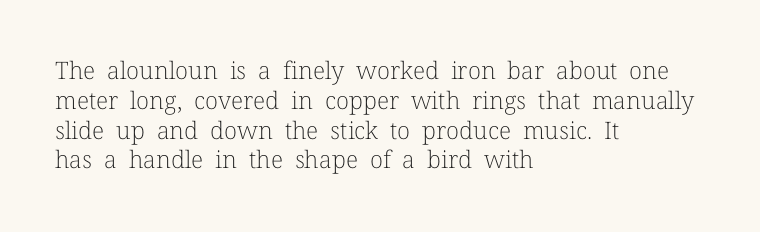
{"italic": "no", "bold": "no", "underline": "no", "align": "left", "line_spacing_ratio": 1.24, "letter_spacing": "normal", "letter_spacing_em": 0.0, "glyph_px": 24}
